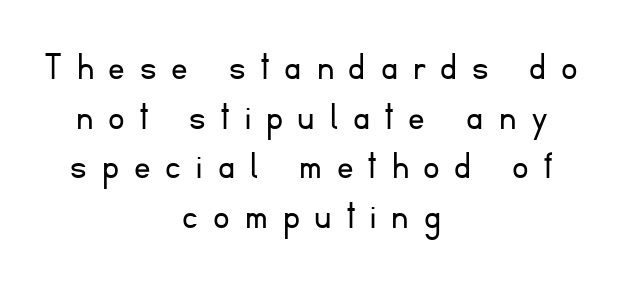
Stems here are at most as thick as an everyday book face. Lines of text with bare space underneath. The face used here is proportionally spaced, like ordinary book or web type. Nope, no serifs anywhere on these letters. Each line is balanced around a shared central axis. Observe the wide spacing: letters keep a clear distance from each other.
